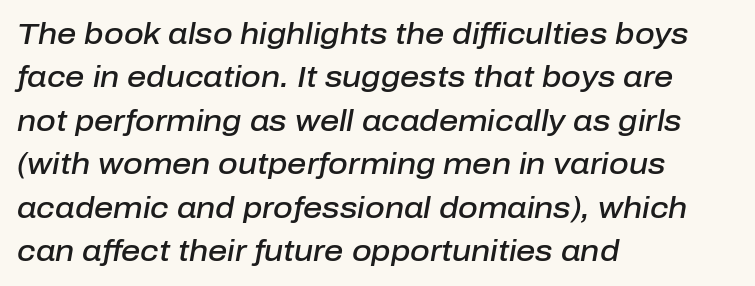
Q: Is the text bold? A: Semi-bold.
Q: Is the text italic (slanted)? A: Yes, it leans right by about 10 degrees.
Q: Is the text underlined? A: No.
Q: How is the paragraph aligned? A: Left-aligned.
Q: Is the spacing between letters normal or unusually wide? A: Normal.
Q: Is the spacing between lines tight, normal or loose? A: Normal.
Q: Width (condensed, normal, or wide)? A: Normal.
Q: Stroke contrast? A: Low.
Q: x-height? A: Medium.
Q: Monospaced? A: No.
